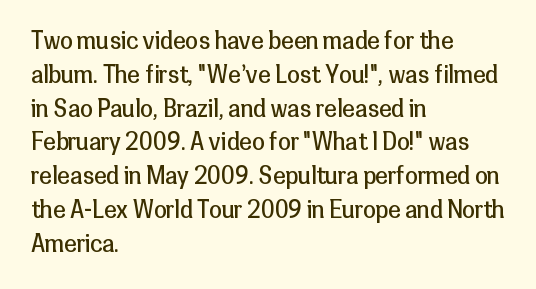
The image shows 23 px text type, upright; set left-aligned, normal line spacing (1.47x), normal letter spacing, not underlined.
